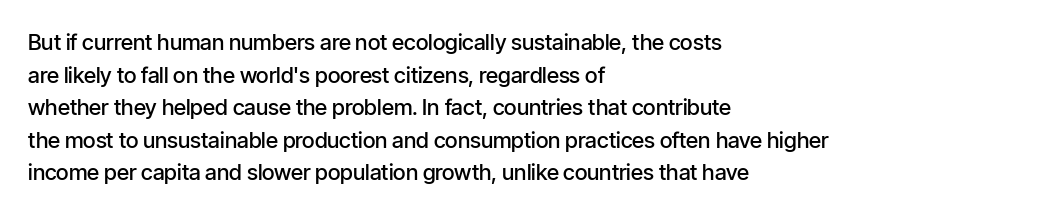
The image shows 22 px text type, upright; set left-aligned, normal line spacing (1.48x), normal letter spacing, not underlined.
